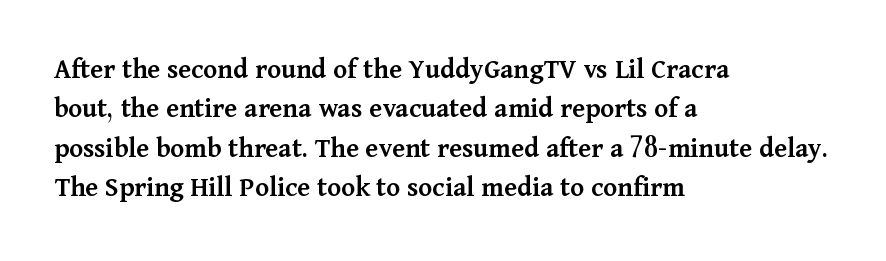
The image shows 29 px semibold serif type, upright; set left-aligned, normal line spacing (1.36x), normal letter spacing, not underlined; medium stroke contrast and a medium x-height.
